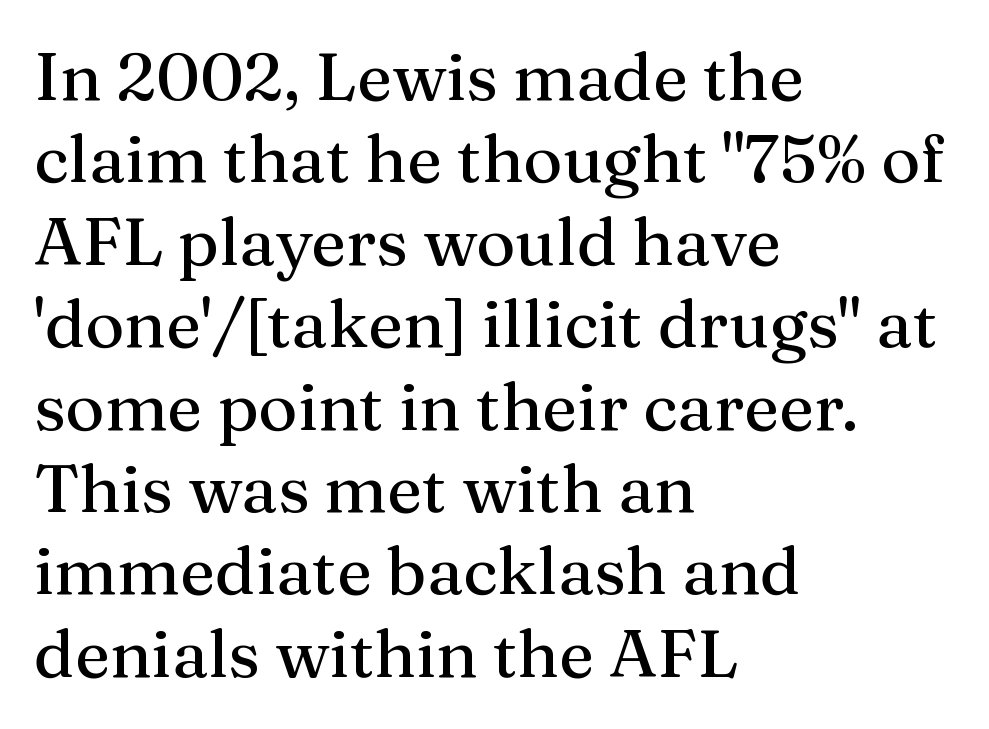
Q: Is the text italic (slanted)? A: No, it is upright.
Q: Is the typeface a serif or a sans-serif typeface? A: Serif.
Q: Is the text underlined? A: No.
Q: How is the paragraph aligned? A: Left-aligned.
Q: Is the spacing between letters normal or unusually wide? A: Normal.
Q: Width (condensed, normal, or wide)? A: Normal.
Q: Stroke contrast? A: Medium.
Q: x-height? A: Medium.
Q: Monospaced? A: No.
